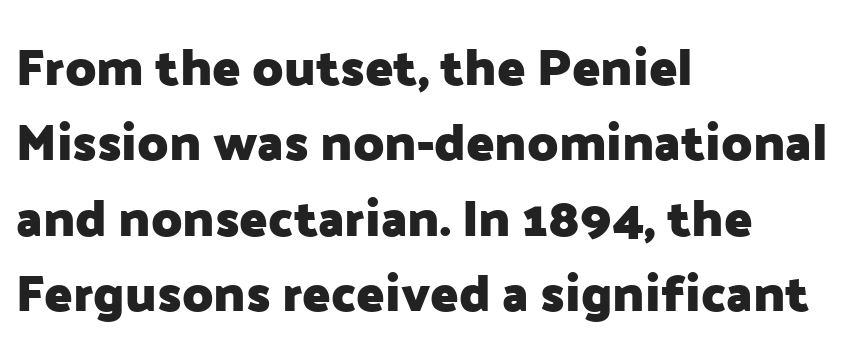
{"serif": "no", "italic": "no", "bold": "yes", "weight": "heavy", "width": "normal", "stroke_contrast": "low", "x_height": "medium", "monospaced": "no", "underline": "no", "align": "left", "line_spacing": "normal", "line_spacing_ratio": 1.45, "letter_spacing": "normal", "letter_spacing_em": 0.0, "glyph_px": 52}
